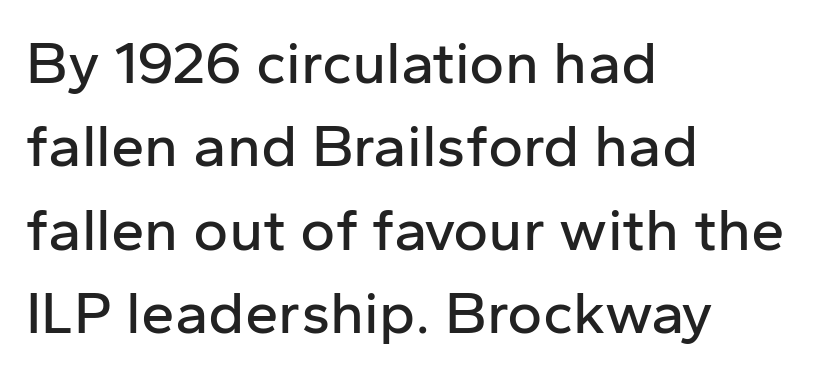
The image shows 60 px sans-serif type, upright; set left-aligned, normal line spacing (1.39x), normal letter spacing, not underlined; low stroke contrast and a medium x-height.
